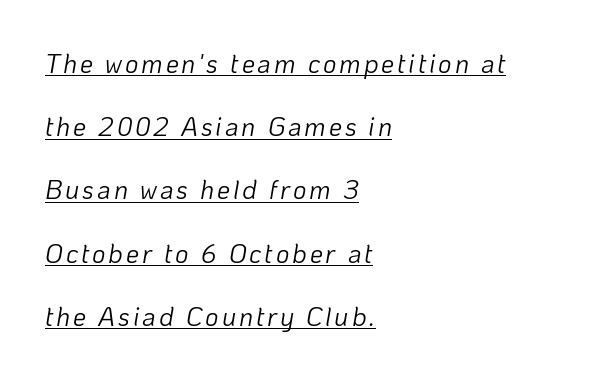
The image shows 26 px text type, italic (leaning right); set left-aligned, loose line spacing (2.43x), underlined.
